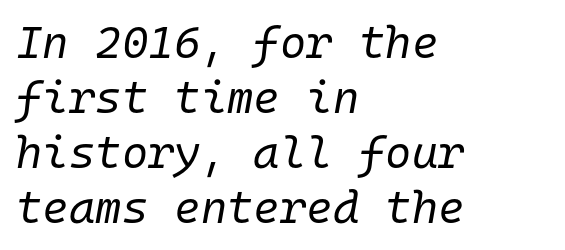
Q: Is the text bold? A: No.
Q: Is the text italic (slanted)? A: Yes, it leans right by about 10 degrees.
Q: Is the text underlined? A: No.
Q: How is the paragraph aligned? A: Left-aligned.
Q: Is the spacing between letters normal or unusually wide? A: Normal.
Q: Width (condensed, normal, or wide)? A: Normal.
Q: Stroke contrast? A: Low.
Q: x-height? A: Medium.
Q: Monospaced? A: Yes.
